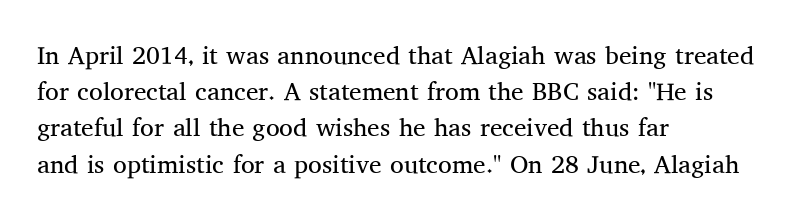
Q: Is the text bold? A: No.
Q: Is the text italic (slanted)? A: No, it is upright.
Q: Is the text underlined? A: No.
Q: How is the paragraph aligned? A: Left-aligned.
Q: Is the spacing between letters normal or unusually wide? A: Normal.
Q: Is the spacing between lines tight, normal or loose? A: Normal.
